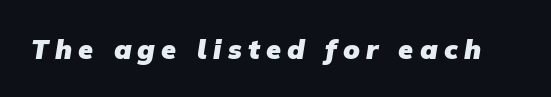
Q: Is the text bold? A: Yes.
Q: Is the text underlined? A: No.
Q: Is the spacing between letters normal or unusually wide? A: Unusually wide.
